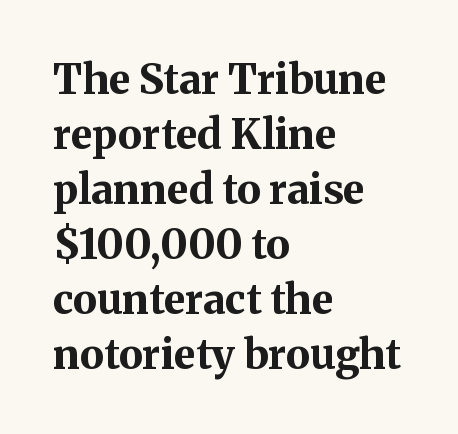
{"serif": "yes", "italic": "no", "bold": "yes", "weight": "bold", "width": "normal", "stroke_contrast": "medium", "x_height": "medium", "monospaced": "no", "underline": "no", "align": "left", "line_spacing": "normal", "line_spacing_ratio": 1.34, "letter_spacing": "normal", "letter_spacing_em": 0.0, "glyph_px": 41}
